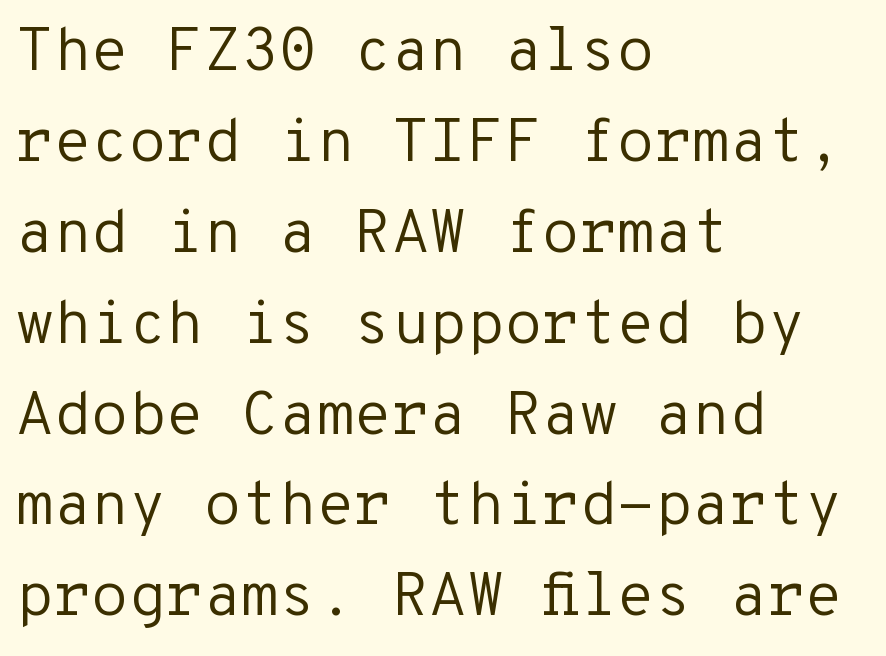
Words float on clear page, feet unadorned. Layout note: lines flush left. Posture: upright roman. Counters stay open thanks to moderate or lighter strokes.
